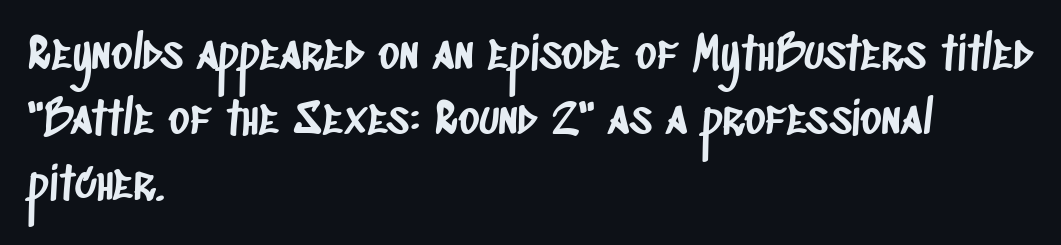
Q: Is the typeface a serif or a sans-serif typeface? A: Sans-serif.
Q: Is the text underlined? A: No.
Q: How is the paragraph aligned? A: Left-aligned.
Q: Is the spacing between letters normal or unusually wide? A: Normal.
Q: Is the spacing between lines tight, normal or loose? A: Normal.
Q: Width (condensed, normal, or wide)? A: Condensed.
Q: Stroke contrast? A: Low.
Q: x-height? A: Large.
Q: Monospaced? A: No.
